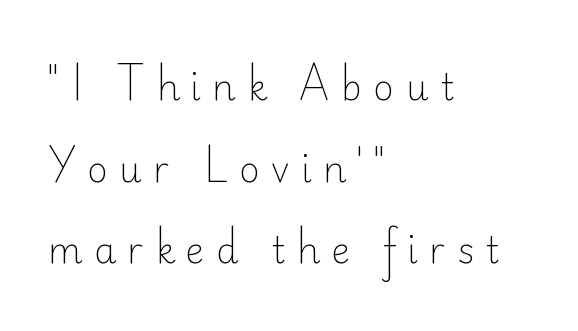
You could fit nearly another row in the gap between these rows. Layout note: lines flush left. Italic? Not at all — the glyphs are vertical. Words float on clear page, feet unadorned. A typesetter would call this proportional, since set widths differ per character. A sans-serif font was chosen for this passage.
